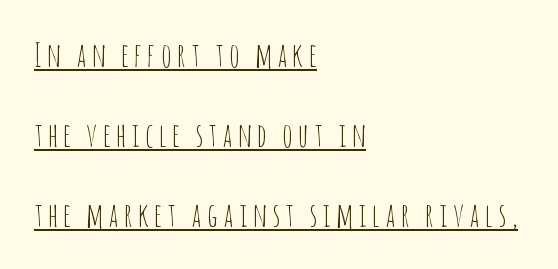
Stem width sits at or under what a default text font uses. A student would call this left alignment; a typographer would say flush left, rag right. The specimen reads as upright at a glance. Horizontal bands of white between lines are thick stripes.
